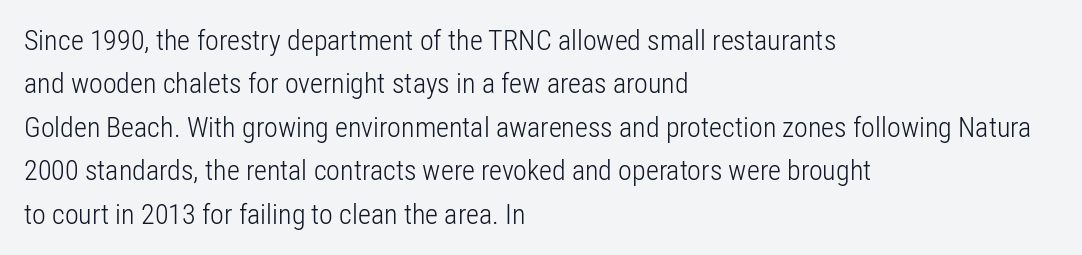
How would I describe the line gaps? Plain and ordinary. This is the regular roman posture of the typeface. All the whitespace from short lines collects on the right. Quick note: underline off. Serifs: no, the terminals of the letterforms are clean.
